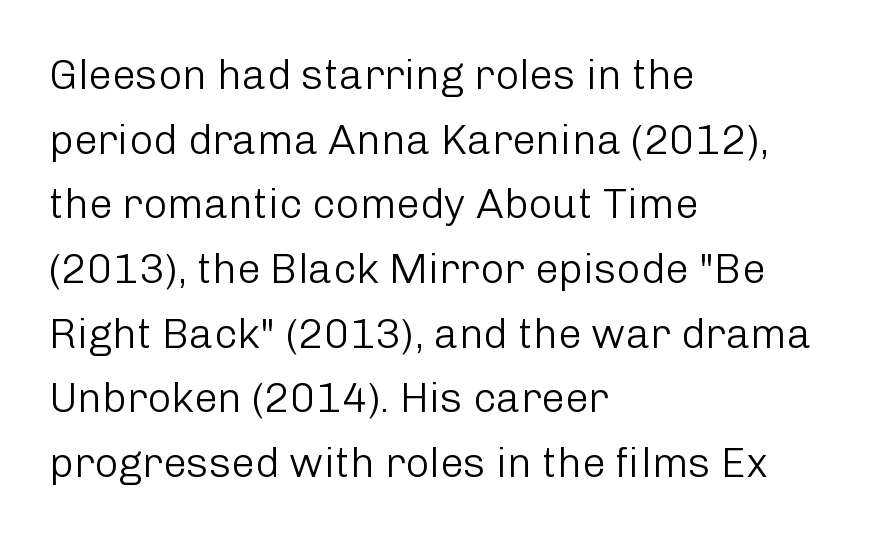
{"serif": "no", "italic": "no", "bold": "no", "weight": "light", "width": "normal", "stroke_contrast": "low", "x_height": "medium", "monospaced": "no", "underline": "no", "align": "left", "line_spacing": "normal", "line_spacing_ratio": 1.54, "letter_spacing": "normal", "letter_spacing_em": 0.0, "glyph_px": 42}
